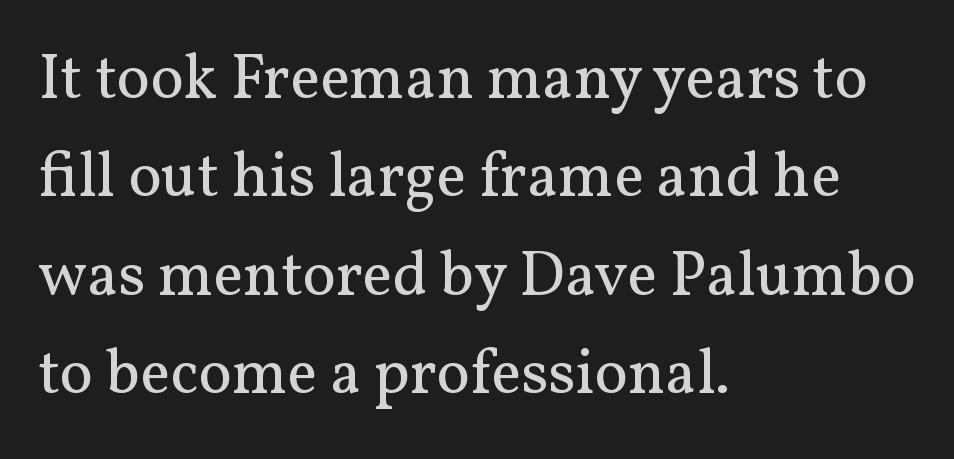
Descender tails drop into unmarked territory. These lines are rendered in a variable-pitch font. Left-aligned paragraph, ragged on the right. Quick note: interline space is typical. Stems and bowls with no extra thickness — not bold.
